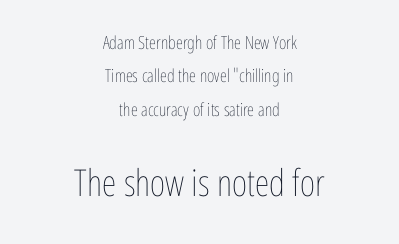
Q: Is the text bold? A: No.
Q: Is the text italic (slanted)? A: No, it is upright.
Q: Is the text underlined? A: No.
Q: How is the paragraph aligned? A: Centered.
Q: Is the spacing between letters normal or unusually wide? A: Normal.
Q: Which block of text is set in a larger size, the first (top) or the second (bottom)? A: The second (bottom) one.
Q: Width (condensed, normal, or wide)? A: Condensed.
Q: Stroke contrast? A: Low.
Q: x-height? A: Medium.
Q: Monospaced? A: No.
